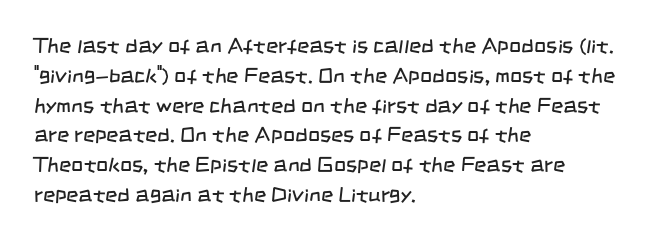
The image shows 21 px text type; set left-aligned, normal line spacing (1.42x), normal letter spacing, not underlined.
